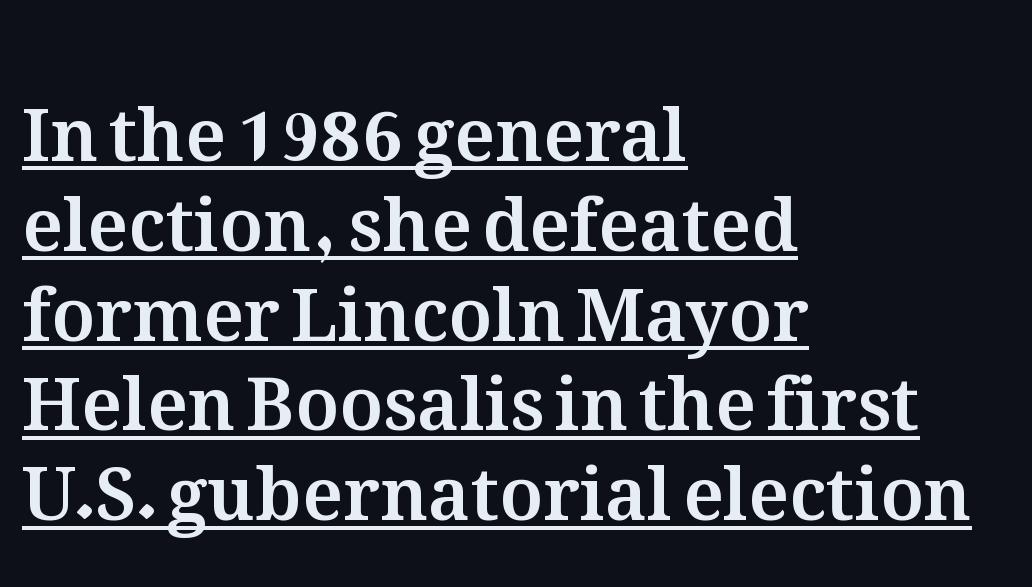
Looks like regular typesetting: each glyph gets only the width it needs. The text block is weighted toward the left margin, trailing off unevenly rightward. A roman cut, with each character standing at attention. The passage shown is underscored from start to finish.
